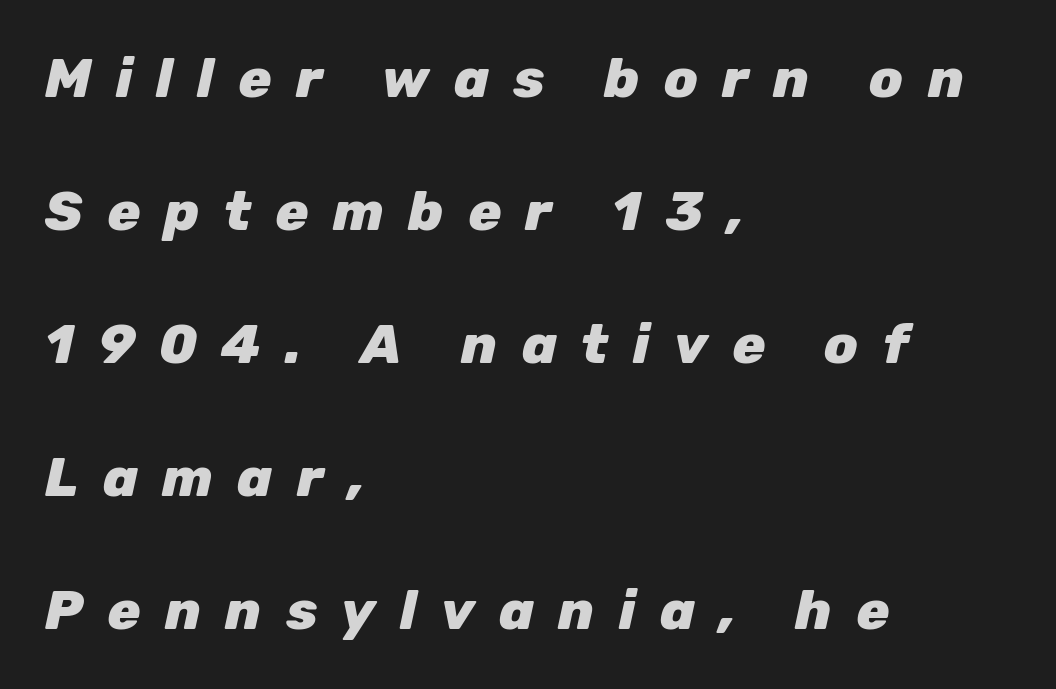
Q: Is the text bold? A: Yes.
Q: Is the text italic (slanted)? A: Yes, it leans right by about 12 degrees.
Q: Is the text underlined? A: No.
Q: How is the paragraph aligned? A: Left-aligned.
Q: Is the spacing between letters normal or unusually wide? A: Unusually wide.
Q: Is the spacing between lines tight, normal or loose? A: Loose.
Q: Width (condensed, normal, or wide)? A: Normal.
Q: Stroke contrast? A: Low.
Q: x-height? A: Medium.
Q: Monospaced? A: No.
